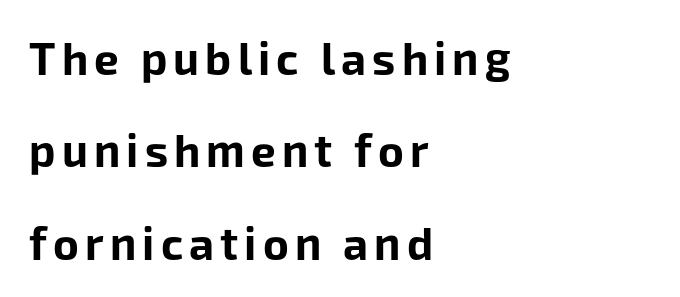
{"serif": "no", "italic": "no", "bold": "yes", "weight": "bold", "width": "normal", "stroke_contrast": "low", "x_height": "medium", "monospaced": "no", "underline": "no", "align": "left", "line_spacing": "loose", "line_spacing_ratio": 2.1, "glyph_px": 44}
